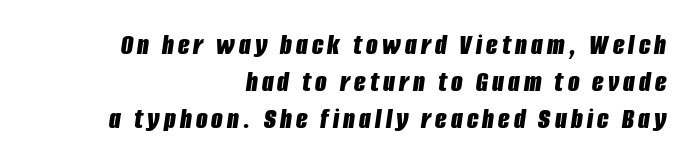
Glance below the letters and you will spot only blank space. The passage shown is typed in a proportional face where columns would drift. Compared with a flush-left layout, this one pins lines to the opposite, right side. The letters are bold, with thick, heavy strokes.
